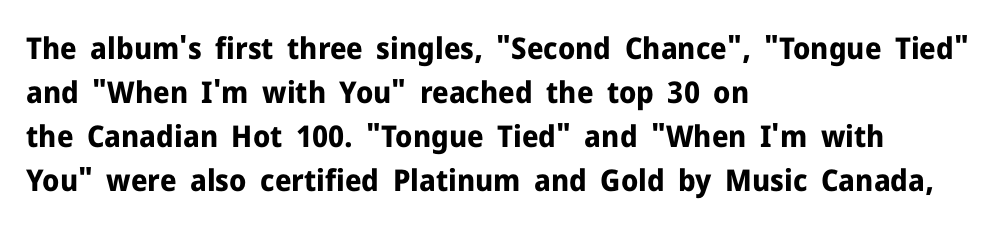
Q: Is the text bold? A: Yes.
Q: Is the text italic (slanted)? A: No, it is upright.
Q: Is the typeface a serif or a sans-serif typeface? A: Sans-serif.
Q: Is the text underlined? A: No.
Q: How is the paragraph aligned? A: Left-aligned.
Q: Is the spacing between letters normal or unusually wide? A: Normal.
Q: Is the spacing between lines tight, normal or loose? A: Normal.
Q: Width (condensed, normal, or wide)? A: Normal.
Q: Stroke contrast? A: Low.
Q: x-height? A: Medium.
Q: Monospaced? A: No.
